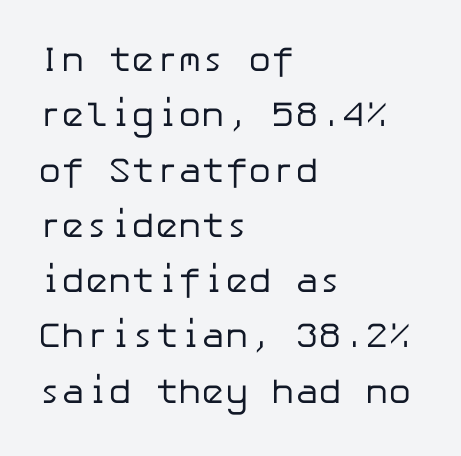
Q: Is the text bold? A: No.
Q: Is the text italic (slanted)? A: No, it is upright.
Q: Is the typeface a serif or a sans-serif typeface? A: Sans-serif.
Q: Is the text underlined? A: No.
Q: How is the paragraph aligned? A: Left-aligned.
Q: Is the spacing between letters normal or unusually wide? A: Normal.
Q: Is the spacing between lines tight, normal or loose? A: Normal.
Q: Width (condensed, normal, or wide)? A: Normal.
Q: Stroke contrast? A: Low.
Q: x-height? A: Medium.
